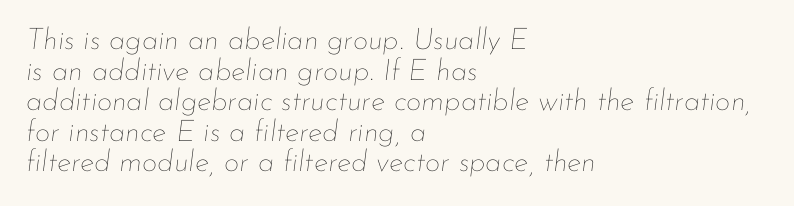
The image shows 30 px thin type, italic (leaning right); set left-aligned, tight line spacing (1.02x), normal letter spacing, not underlined; low stroke contrast and a small x-height.
